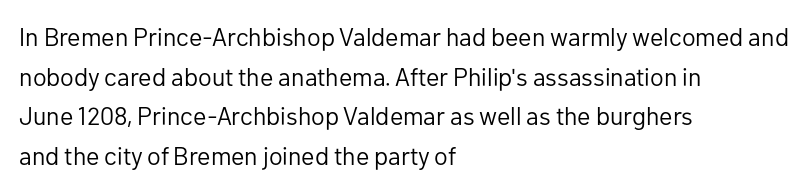
The image shows 25 px text type, upright; set left-aligned, normal line spacing (1.59x), normal letter spacing, not underlined.
